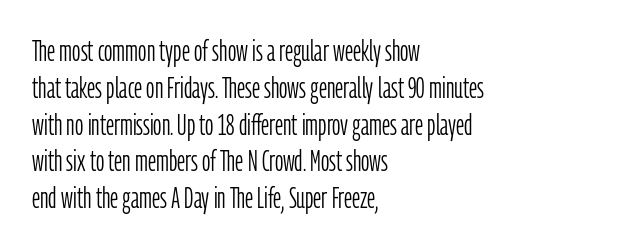
The image shows 29 px light, condensed sans-serif type, upright; set left-aligned, normal line spacing (1.27x), normal letter spacing, not underlined; low stroke contrast and a medium x-height.
